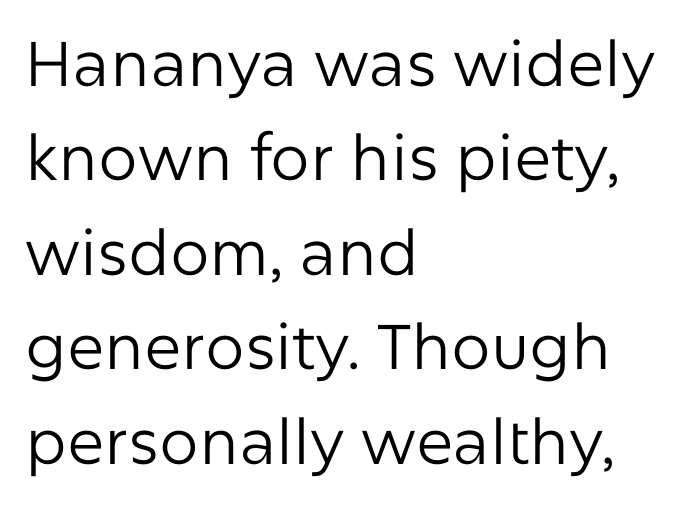
The image shows 63 px regular-weight sans-serif type, upright; set left-aligned, normal line spacing (1.5x), normal letter spacing, not underlined; low stroke contrast and a medium x-height.
